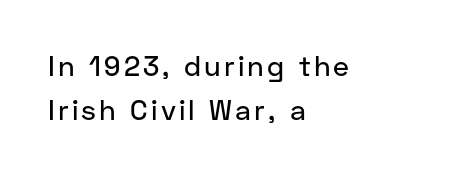
{"serif": "no", "italic": "no", "width": "normal", "stroke_contrast": "low", "x_height": "medium", "monospaced": "no", "underline": "no", "align": "left", "line_spacing": "normal", "line_spacing_ratio": 1.56, "glyph_px": 28}
